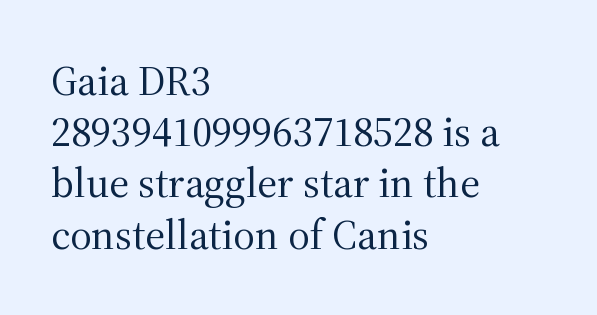
{"serif": "yes", "italic": "no", "bold": "no", "weight": "regular", "width": "normal", "stroke_contrast": "medium", "x_height": "medium", "monospaced": "no", "underline": "no", "align": "left", "line_spacing_ratio": 1.22, "letter_spacing": "normal", "letter_spacing_em": 0.0, "glyph_px": 42}
